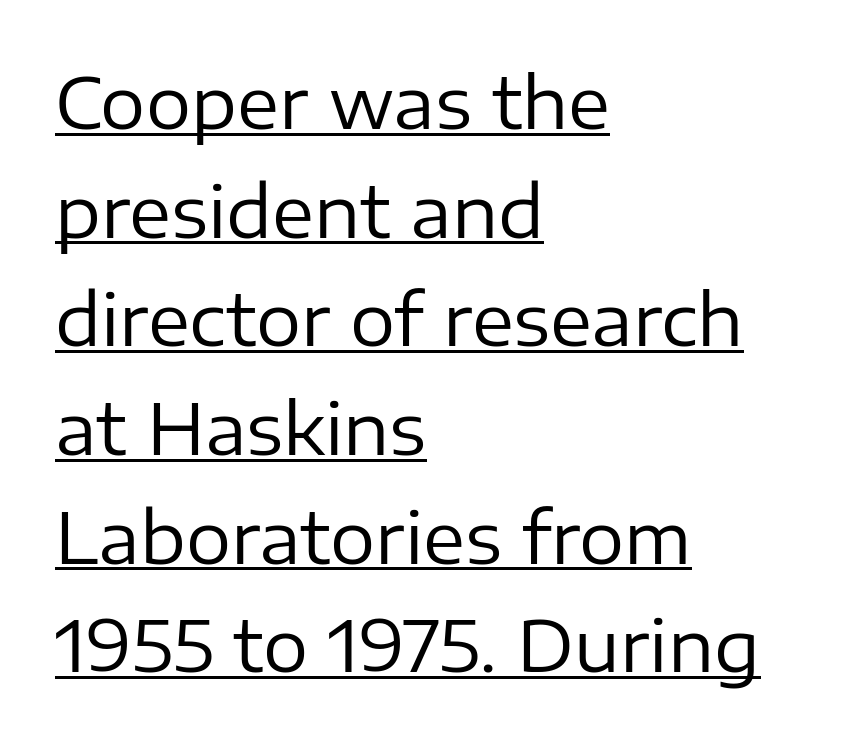
Each line of the rendering has a horizontal stroke beneath the glyphs. Note the varied advance widths — an 'i' is clearly narrower than an 'm'. In terms of letterspacing, this is plain default setting. Is the stroke heavy? The answer is a plain regular-or-lighter. The lettering stays uniformly vertical, giving the passage a roman look. Grotesque or geometric, the face here clearly has no serifs.
